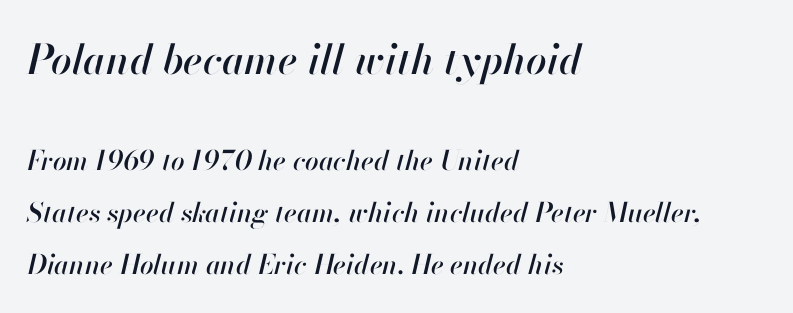
Q: Is the text italic (slanted)? A: Yes, it leans right by about 13 degrees.
Q: Is the text underlined? A: No.
Q: How is the paragraph aligned? A: Left-aligned.
Q: Is the spacing between letters normal or unusually wide? A: Normal.
Q: Is the spacing between lines tight, normal or loose? A: Loose.
Q: Which block of text is set in a larger size, the first (top) or the second (bottom)? A: The first (top) one.
Q: Width (condensed, normal, or wide)? A: Normal.
Q: Stroke contrast? A: High.
Q: x-height? A: Small.
Q: Monospaced? A: No.
